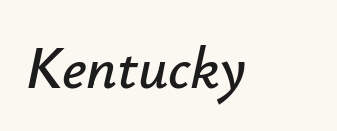
The image shows 59 px text type, italic (leaning right); set normal letter spacing, not underlined; low stroke contrast and a small x-height.
